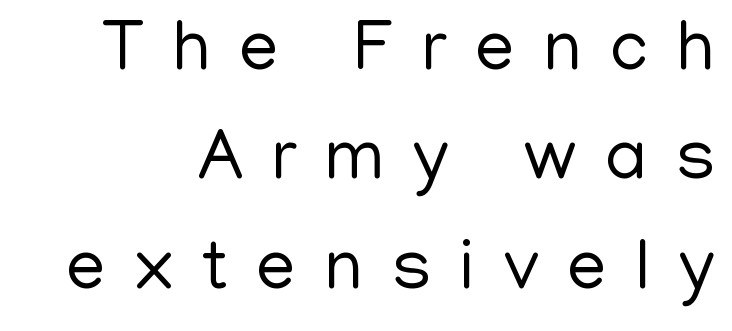
Q: Is the text bold? A: No.
Q: Is the text italic (slanted)? A: No, it is upright.
Q: Is the typeface a serif or a sans-serif typeface? A: Sans-serif.
Q: Is the text underlined? A: No.
Q: Is the spacing between letters normal or unusually wide? A: Unusually wide.
Q: Is the spacing between lines tight, normal or loose? A: Normal.
Q: Width (condensed, normal, or wide)? A: Normal.
Q: Stroke contrast? A: Low.
Q: x-height? A: Medium.
Q: Monospaced? A: No.
